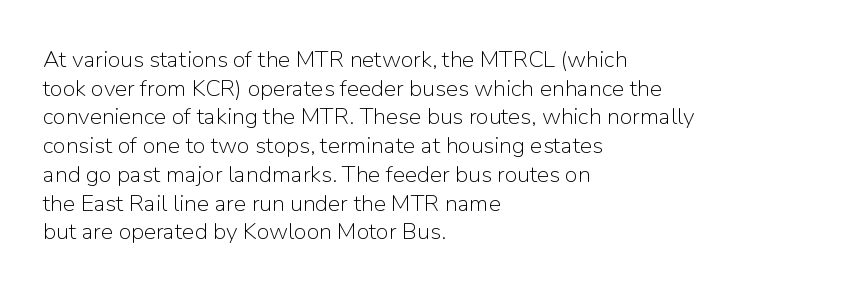
Q: Is the text bold? A: No.
Q: Is the text italic (slanted)? A: No, it is upright.
Q: Is the text underlined? A: No.
Q: How is the paragraph aligned? A: Left-aligned.
Q: Is the spacing between letters normal or unusually wide? A: Normal.
Q: Is the spacing between lines tight, normal or loose? A: Normal.
